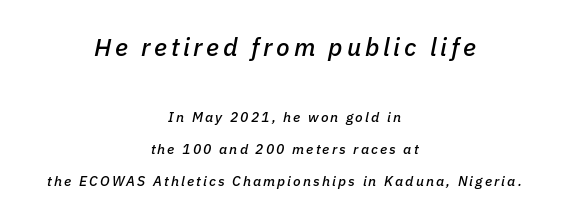
The rendering applies a slant to the glyphs. The line-height multiplier appears high, well above default. Size hierarchy here favors the leading block over the trailing one. Type without underlining.
